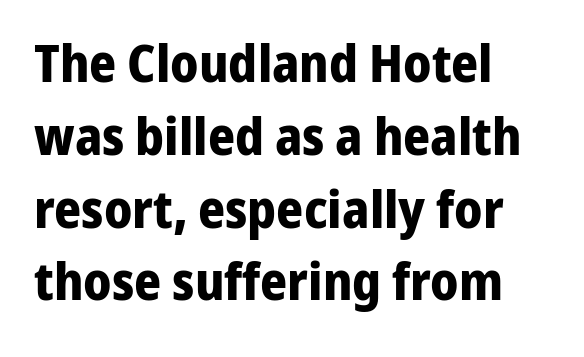
The image shows 52 px bold sans-serif type, upright; set left-aligned, normal line spacing (1.4x), normal letter spacing, not underlined; low stroke contrast and a medium x-height.
